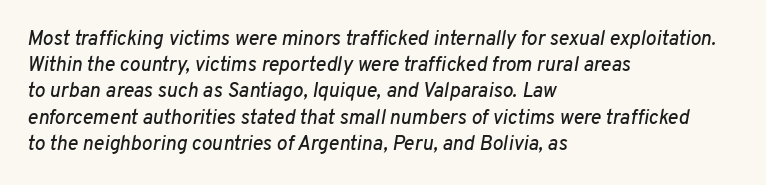
The designer left line spacing at the default. These lines stack with their left ends in a neat column. Observe the lean: these are italic letterforms. In terms of letterspacing, this is plain default setting.
